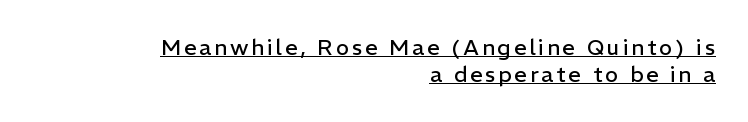
Q: Is the text bold? A: No.
Q: Is the text italic (slanted)? A: No, it is upright.
Q: Is the text underlined? A: Yes.
Q: How is the paragraph aligned? A: Right-aligned.
